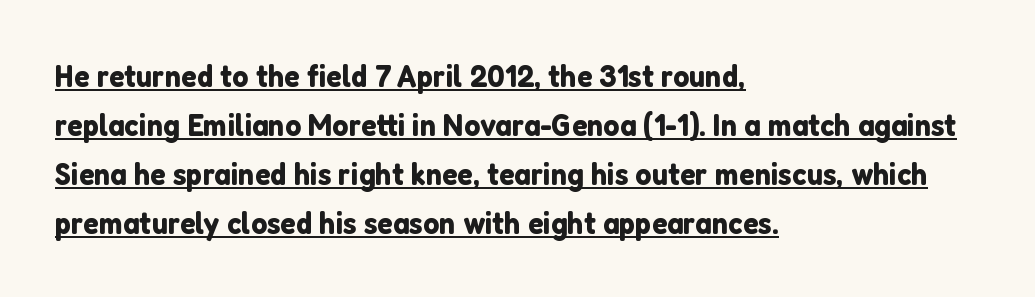
Q: Is the text italic (slanted)? A: No, it is upright.
Q: Is the typeface a serif or a sans-serif typeface? A: Sans-serif.
Q: Is the text underlined? A: Yes.
Q: How is the paragraph aligned? A: Left-aligned.
Q: Is the spacing between letters normal or unusually wide? A: Normal.
Q: Is the spacing between lines tight, normal or loose? A: Normal.
Q: Width (condensed, normal, or wide)? A: Normal.
Q: Stroke contrast? A: Low.
Q: x-height? A: Medium.
Q: Monospaced? A: No.
